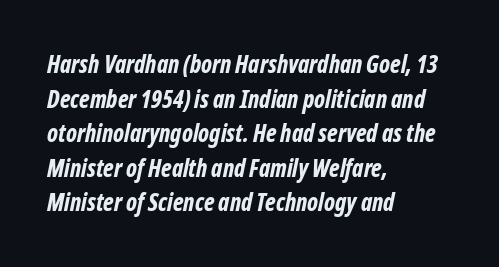
The paragraph has a hard left edge and a soft right edge. You could call the tracking neutral — neither tight nor loose. Just letters on the line, the space beneath them empty. When letters slant like this, we call the style italic. Quick note: interline space is typical. What weight is shown? A full bold with thick strokes.
